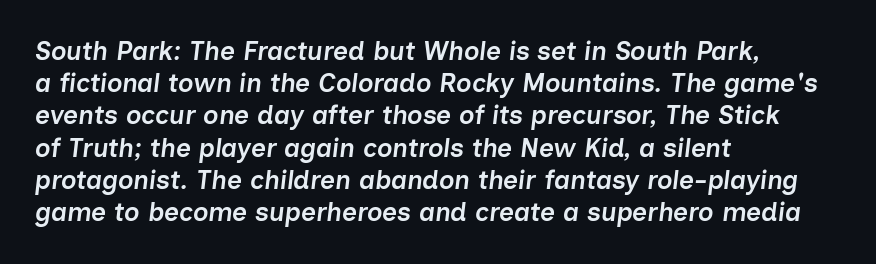
Q: Is the text bold? A: Semi-bold.
Q: Is the text italic (slanted)? A: Yes, it leans right by about 7 degrees.
Q: Is the text underlined? A: No.
Q: How is the paragraph aligned? A: Left-aligned.
Q: Is the spacing between letters normal or unusually wide? A: Normal.
